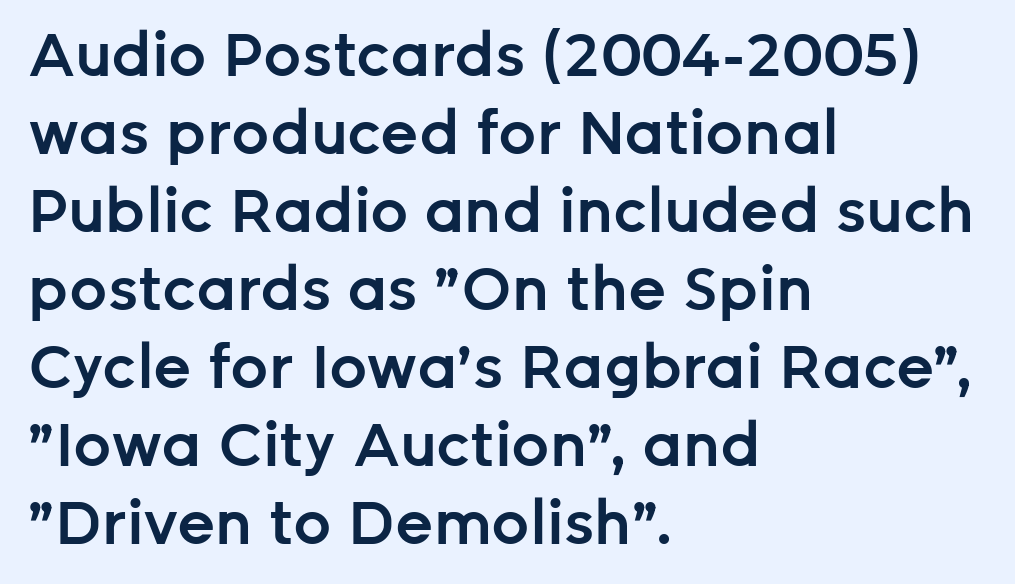
{"serif": "no", "italic": "no", "bold": "semi", "weight": "semibold", "width": "normal", "stroke_contrast": "low", "x_height": "medium", "monospaced": "no", "underline": "no", "align": "left", "line_spacing": "normal", "line_spacing_ratio": 1.3, "letter_spacing": "normal", "letter_spacing_em": 0.0, "glyph_px": 60}
